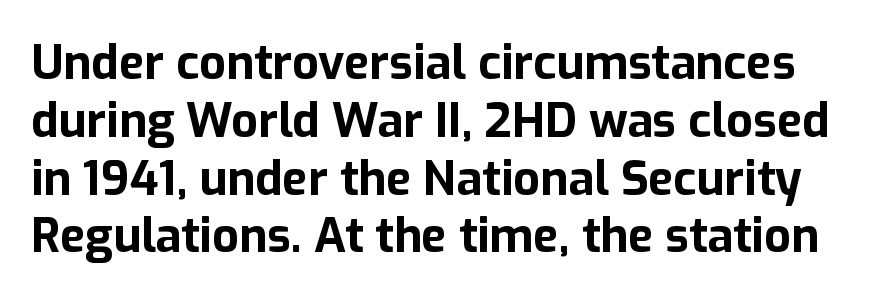
The image shows 47 px bold sans-serif type, upright; set line spacing 1.23x, normal letter spacing, not underlined; low stroke contrast and a medium x-height.
